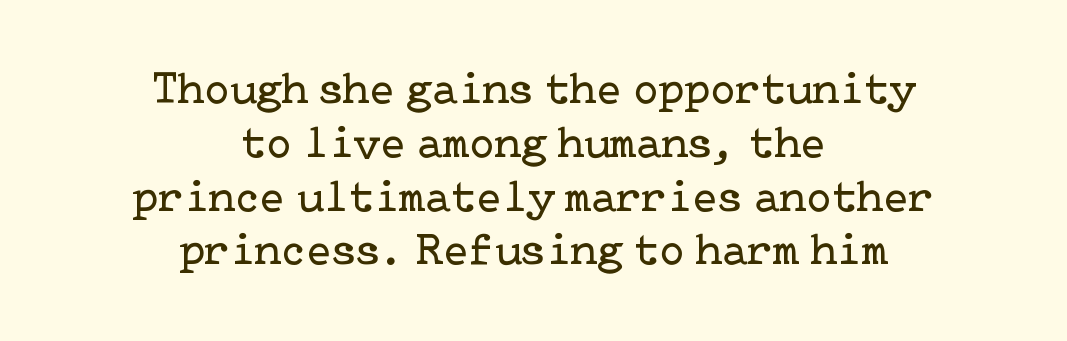
{"serif": "yes", "italic": "no", "bold": "no", "weight": "regular", "width": "normal", "stroke_contrast": "low", "x_height": "medium", "underline": "no", "align": "center", "line_spacing_ratio": 1.17, "letter_spacing": "normal", "letter_spacing_em": 0.0, "glyph_px": 46}
